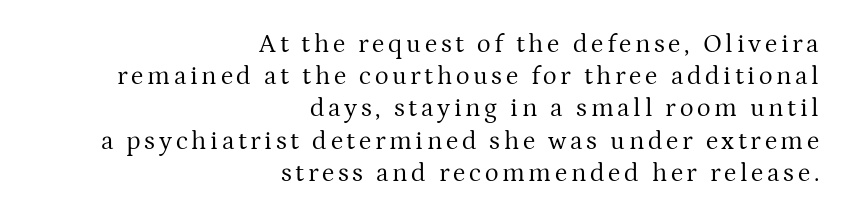
Posture: vertical. Weight: in the light-to-regular range. Nobody drew a line under any word here. Compared with a flush-left layout, this one pins lines to the opposite, right side.
